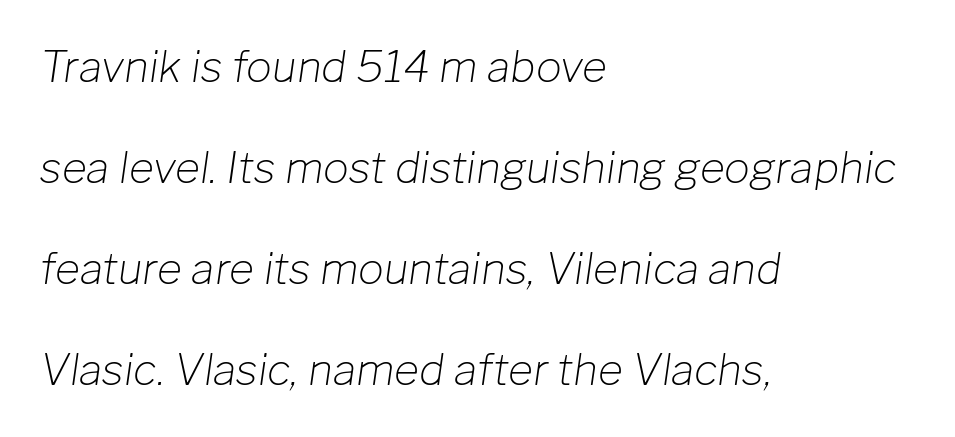
Q: Is the text bold? A: No.
Q: Is the text italic (slanted)? A: Yes, it leans right by about 8 degrees.
Q: Is the text underlined? A: No.
Q: How is the paragraph aligned? A: Left-aligned.
Q: Is the spacing between letters normal or unusually wide? A: Normal.
Q: Is the spacing between lines tight, normal or loose? A: Loose.
Q: Width (condensed, normal, or wide)? A: Normal.
Q: Stroke contrast? A: Low.
Q: x-height? A: Medium.
Q: Monospaced? A: No.
